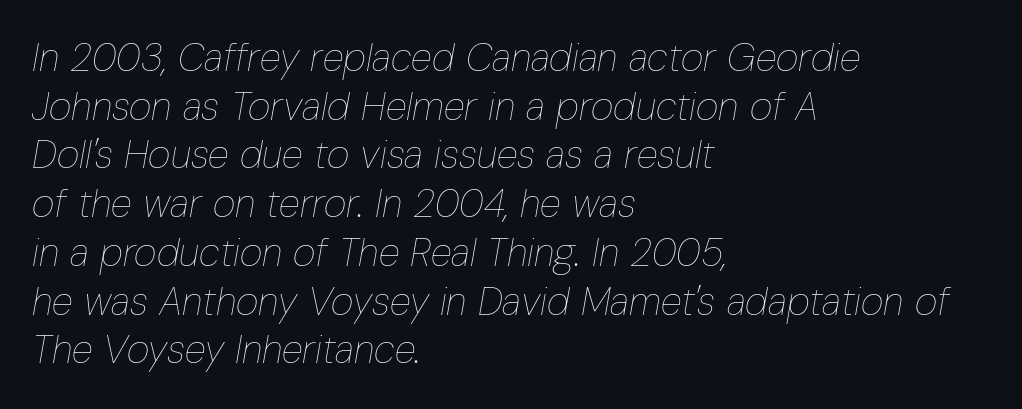
{"italic": "yes", "lean": "right", "slant_degrees": 10, "bold": "no", "weight": "thin", "width": "condensed", "stroke_contrast": "low", "x_height": "medium", "monospaced": "no", "underline": "no", "align": "left", "line_spacing": "normal", "line_spacing_ratio": 1.25, "letter_spacing": "normal", "letter_spacing_em": 0.0, "glyph_px": 39}
